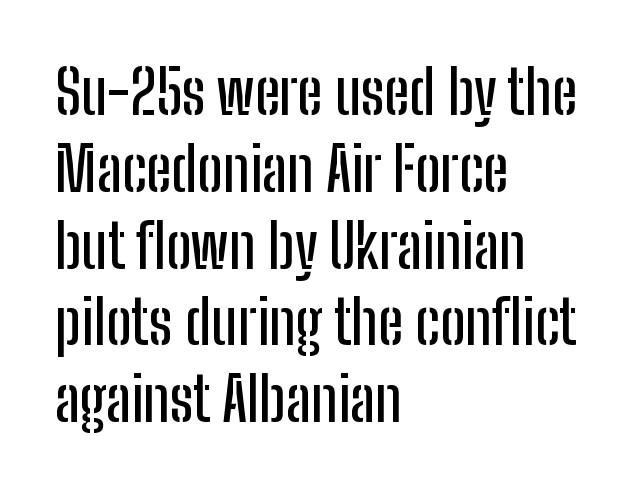
Q: Is the text italic (slanted)? A: No, it is upright.
Q: Is the typeface a serif or a sans-serif typeface? A: Sans-serif.
Q: Is the text underlined? A: No.
Q: How is the paragraph aligned? A: Left-aligned.
Q: Is the spacing between letters normal or unusually wide? A: Normal.
Q: Is the spacing between lines tight, normal or loose? A: Normal.
Q: Width (condensed, normal, or wide)? A: Condensed.
Q: Stroke contrast? A: Low.
Q: x-height? A: Medium.
Q: Monospaced? A: No.
